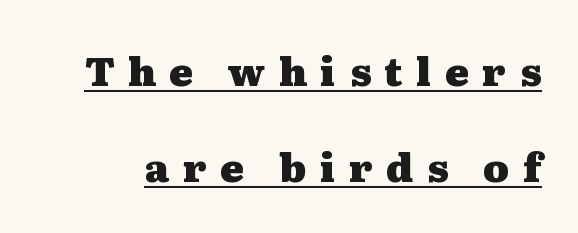
The letters stand straight up with perfectly vertical stems. Notice the wide empty band between every row — that's loose leading. Strokes here are thick enough to call this a true bold. Is there an underline? Yes — a line sits under the letters. The rendering uses natural spacing where letterforms have individual widths.
